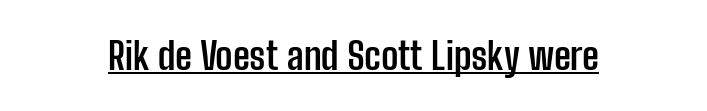
The image shows 38 px semibold, condensed sans-serif type, upright; set normal letter spacing, underlined; low stroke contrast and a medium x-height.
